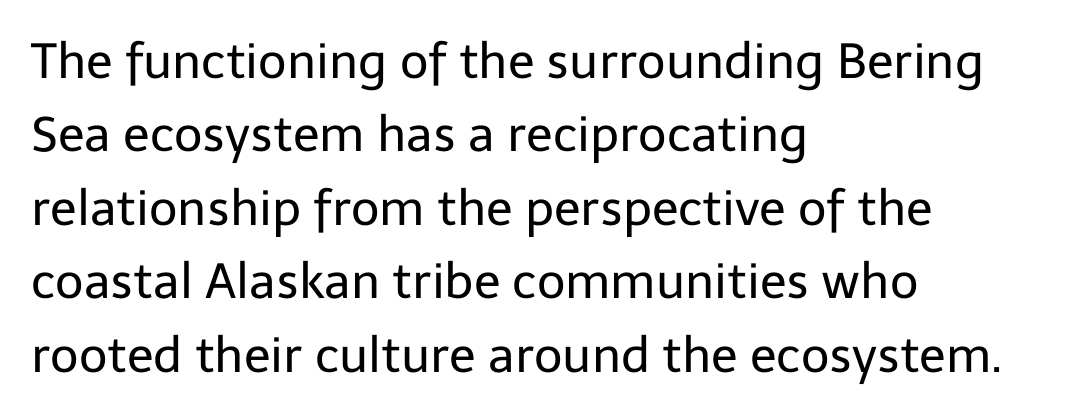
Q: Is the text bold? A: No.
Q: Is the text italic (slanted)? A: No, it is upright.
Q: Is the typeface a serif or a sans-serif typeface? A: Sans-serif.
Q: Is the text underlined? A: No.
Q: How is the paragraph aligned? A: Left-aligned.
Q: Is the spacing between letters normal or unusually wide? A: Normal.
Q: Is the spacing between lines tight, normal or loose? A: Normal.
Q: Width (condensed, normal, or wide)? A: Normal.
Q: Stroke contrast? A: Low.
Q: x-height? A: Medium.
Q: Monospaced? A: No.
